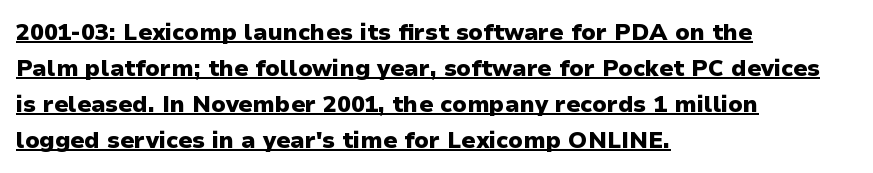
Q: Is the text bold? A: Yes.
Q: Is the text italic (slanted)? A: No, it is upright.
Q: Is the text underlined? A: Yes.
Q: How is the paragraph aligned? A: Left-aligned.
Q: Is the spacing between letters normal or unusually wide? A: Normal.
Q: Is the spacing between lines tight, normal or loose? A: Normal.
